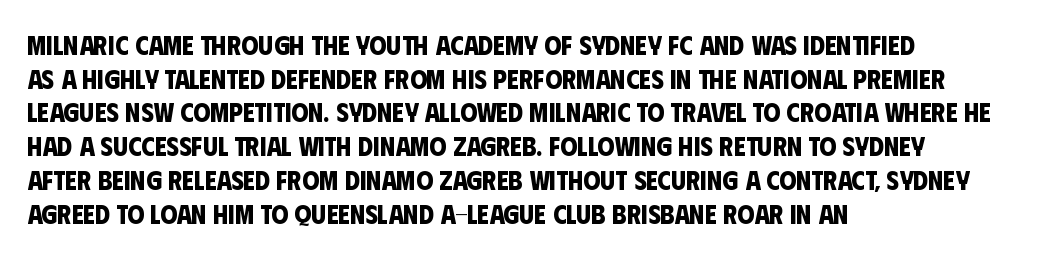
The image shows 27 px bold type; set left-aligned, normal line spacing (1.25x), normal letter spacing, not underlined.
